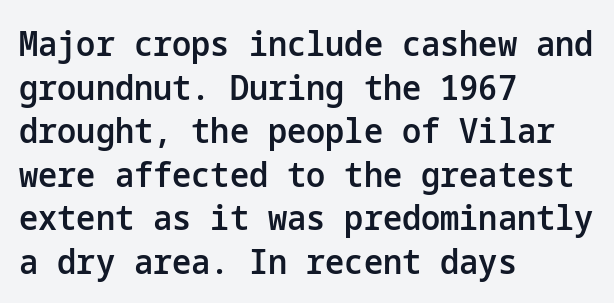
Q: Is the text bold? A: Semi-bold.
Q: Is the text italic (slanted)? A: No, it is upright.
Q: Is the typeface a serif or a sans-serif typeface? A: Sans-serif.
Q: Is the text underlined? A: No.
Q: How is the paragraph aligned? A: Left-aligned.
Q: Is the spacing between letters normal or unusually wide? A: Normal.
Q: Is the spacing between lines tight, normal or loose? A: Normal.
Q: Width (condensed, normal, or wide)? A: Normal.
Q: Stroke contrast? A: Low.
Q: x-height? A: Medium.
